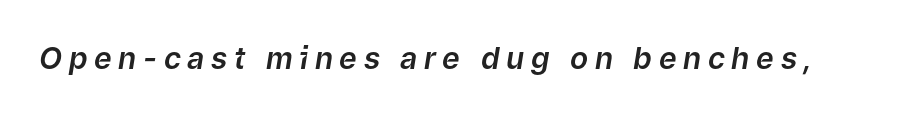
{"italic": "yes", "lean": "right", "slant_degrees": 9, "width": "normal", "stroke_contrast": "low", "x_height": "medium", "monospaced": "no", "underline": "no", "letter_spacing": "wide", "letter_spacing_em": 0.22, "glyph_px": 30}
